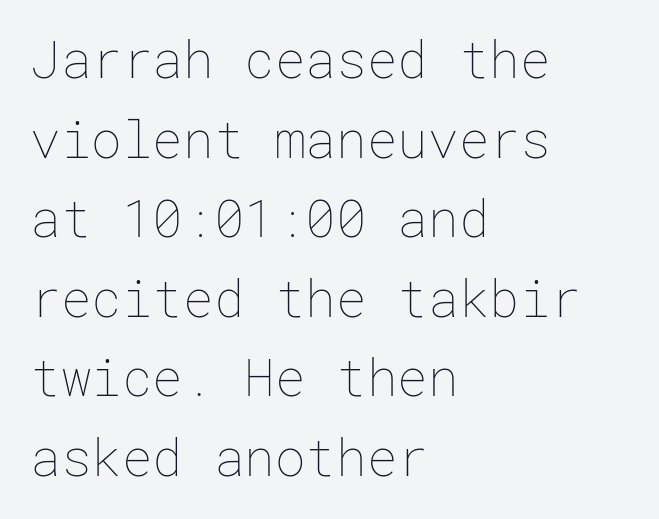
{"italic": "no", "bold": "no", "weight": "thin", "width": "normal", "stroke_contrast": "low", "x_height": "medium", "underline": "no", "align": "left", "line_spacing": "normal", "line_spacing_ratio": 1.56, "letter_spacing": "normal", "letter_spacing_em": 0.0, "glyph_px": 51}
